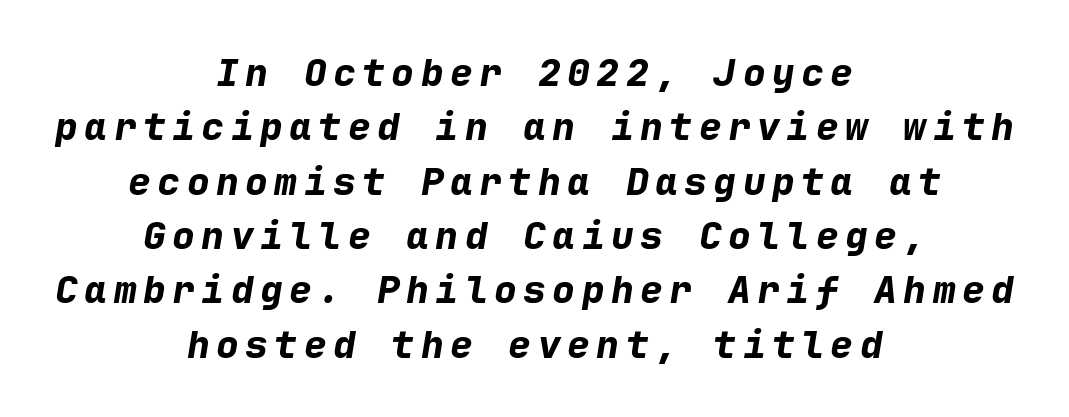
Monospaced: the letters line up in strict vertical columns. Weight: bold. These lines stack symmetrically, like a column narrowing and widening about its center. Quick note: italic.
